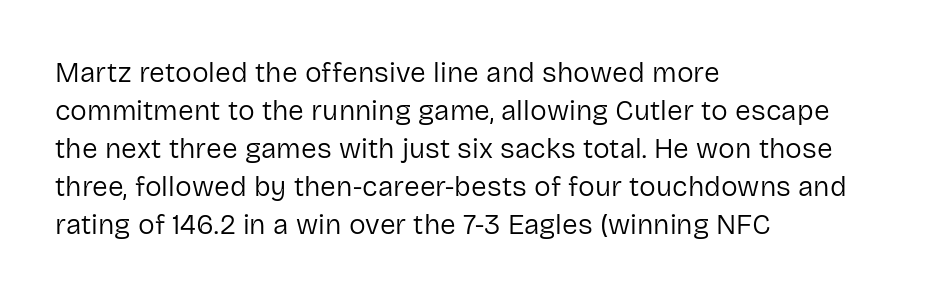
{"serif": "no", "italic": "no", "bold": "no", "weight": "regular", "width": "normal", "stroke_contrast": "low", "x_height": "medium", "monospaced": "no", "underline": "no", "align": "left", "line_spacing": "normal", "line_spacing_ratio": 1.36, "letter_spacing": "normal", "letter_spacing_em": 0.0, "glyph_px": 28}
